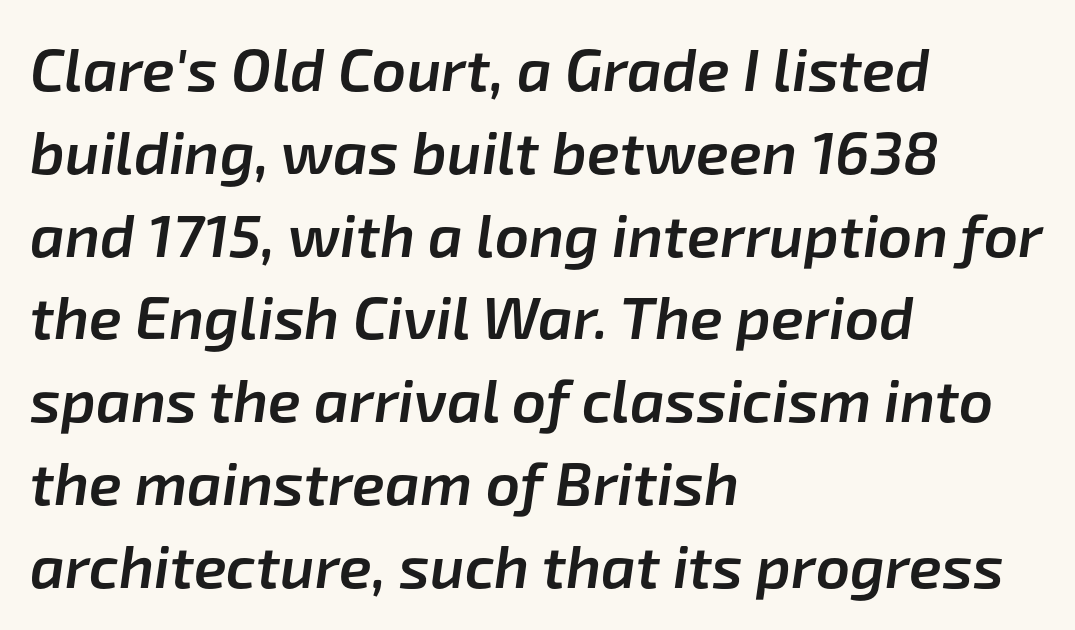
Q: Is the text bold? A: Semi-bold.
Q: Is the text italic (slanted)? A: Yes, it leans right by about 8 degrees.
Q: Is the text underlined? A: No.
Q: How is the paragraph aligned? A: Left-aligned.
Q: Is the spacing between letters normal or unusually wide? A: Normal.
Q: Is the spacing between lines tight, normal or loose? A: Normal.
Q: Width (condensed, normal, or wide)? A: Normal.
Q: Stroke contrast? A: Low.
Q: x-height? A: Medium.
Q: Monospaced? A: No.
